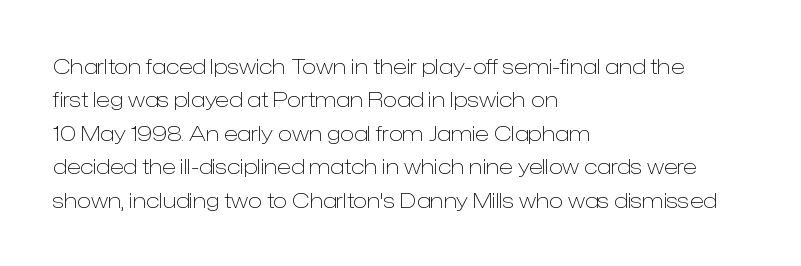
{"italic": "no", "bold": "no", "underline": "no", "align": "left", "line_spacing": "normal", "line_spacing_ratio": 1.59, "letter_spacing": "normal", "letter_spacing_em": 0.0, "glyph_px": 21}
